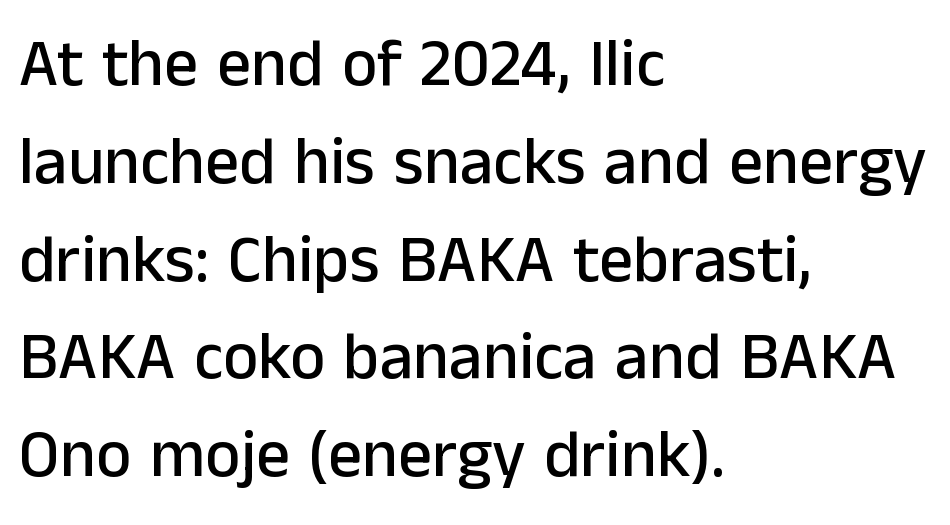
{"serif": "no", "italic": "no", "width": "normal", "stroke_contrast": "low", "x_height": "medium", "monospaced": "no", "underline": "no", "align": "left", "line_spacing": "normal", "line_spacing_ratio": 1.46, "letter_spacing": "normal", "letter_spacing_em": 0.0, "glyph_px": 67}
